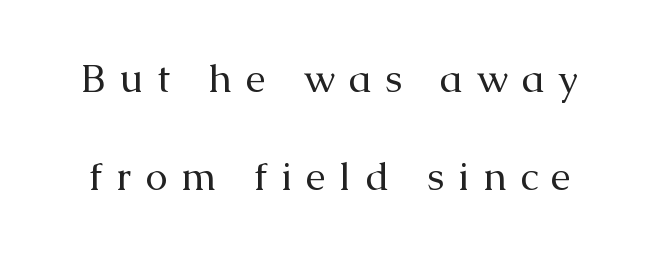
Look at the tracking — it's clearly loosened, letters drifting apart. Every stem runs plumb, perpendicular to the baseline. Regarding leading, the lines here are spaced well apart. Unbolded letterforms with no extra heft. Classification — serif.
